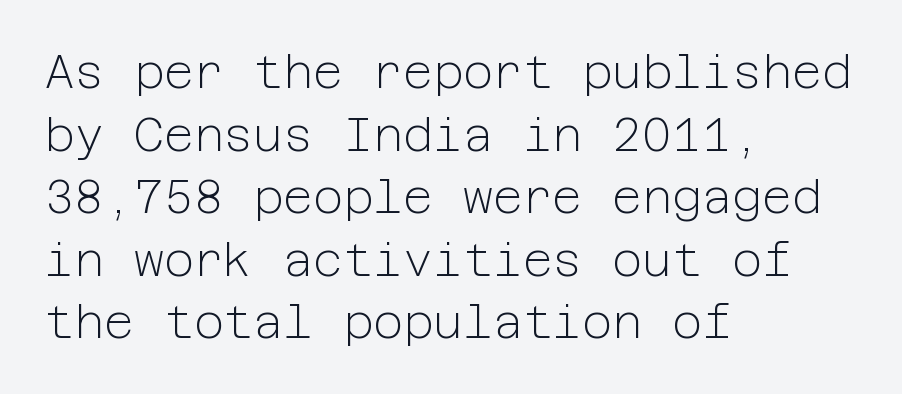
The image shows 46 px light sans-serif type, upright; set left-aligned, normal line spacing (1.36x), normal letter spacing, not underlined; low stroke contrast and a medium x-height.
